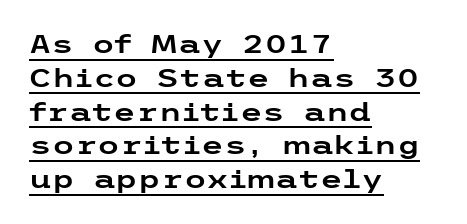
Q: Is the text italic (slanted)? A: No, it is upright.
Q: Is the text underlined? A: Yes.
Q: How is the paragraph aligned? A: Left-aligned.
Q: Is the spacing between letters normal or unusually wide? A: Normal.
Q: Is the spacing between lines tight, normal or loose? A: Normal.
